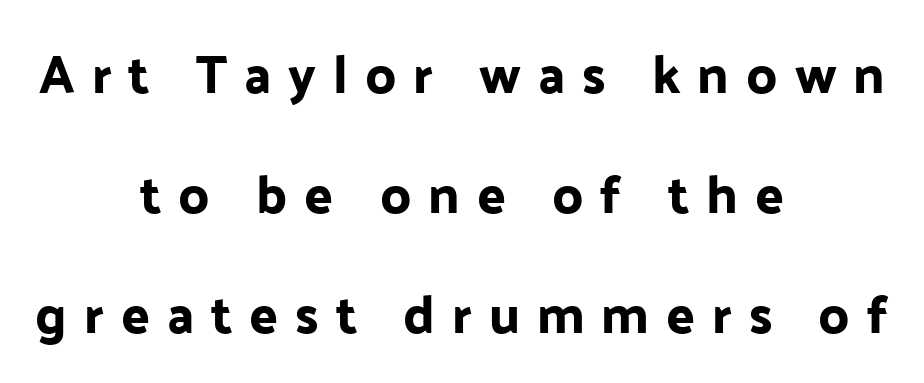
Q: Is the text italic (slanted)? A: No, it is upright.
Q: Is the typeface a serif or a sans-serif typeface? A: Sans-serif.
Q: Is the text underlined? A: No.
Q: How is the paragraph aligned? A: Centered.
Q: Is the spacing between letters normal or unusually wide? A: Unusually wide.
Q: Is the spacing between lines tight, normal or loose? A: Loose.
Q: Width (condensed, normal, or wide)? A: Normal.
Q: Stroke contrast? A: Low.
Q: x-height? A: Medium.
Q: Monospaced? A: No.
